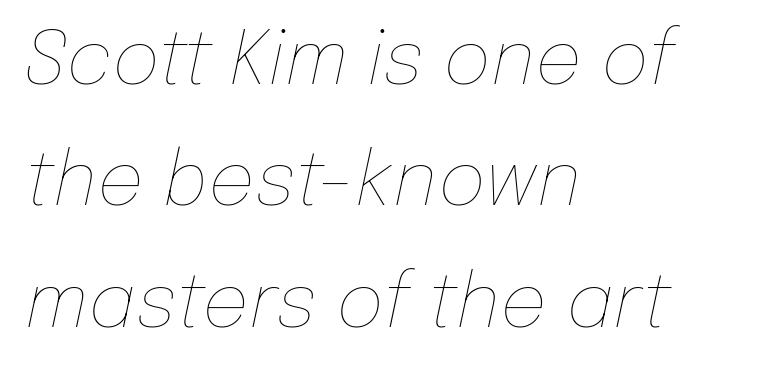
{"italic": "yes", "lean": "right", "slant_degrees": 12, "bold": "no", "weight": "thin", "width": "normal", "stroke_contrast": "low", "x_height": "medium", "monospaced": "no", "underline": "no", "align": "left", "line_spacing": "normal", "line_spacing_ratio": 1.64, "letter_spacing": "normal", "letter_spacing_em": 0.0, "glyph_px": 74}
